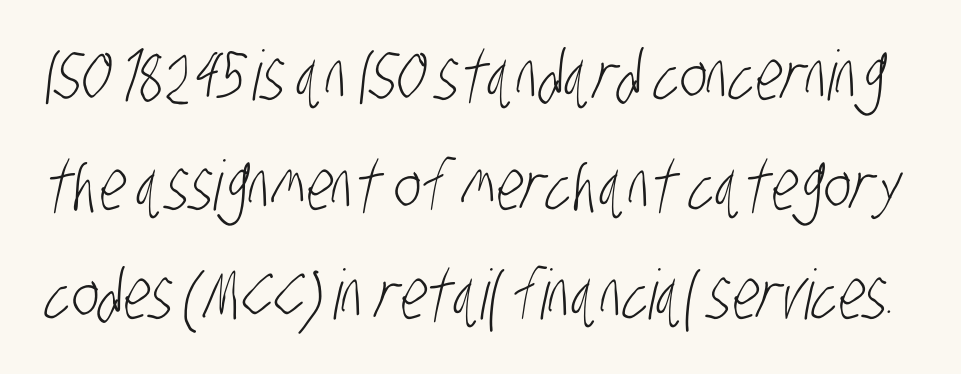
The image shows 69 px light, condensed sans-serif type; set normal line spacing (1.59x), normal letter spacing, not underlined; low stroke contrast and a large x-height.
